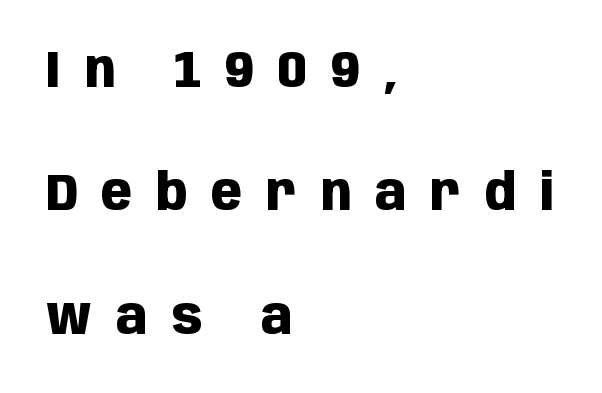
Is this a fixed-width face? No — the glyphs have proportional, varying widths. The font is running at its bold setting. In terms of letterspacing, this is a distinctly airy, spread setting. Any mark beneath the type? The region is blank.
